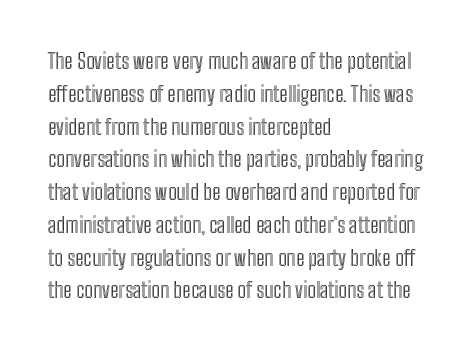
The image shows 21 px text type, upright; set left-aligned, normal line spacing (1.56x), normal letter spacing, not underlined.
